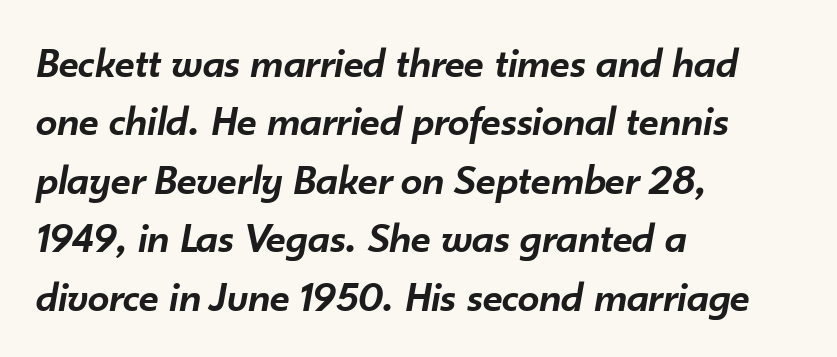
Q: Is the text bold? A: Semi-bold.
Q: Is the text italic (slanted)? A: Yes, it leans right by about 10 degrees.
Q: Is the text underlined? A: No.
Q: How is the paragraph aligned? A: Left-aligned.
Q: Is the spacing between letters normal or unusually wide? A: Normal.
Q: Is the spacing between lines tight, normal or loose? A: Normal.
Q: Width (condensed, normal, or wide)? A: Normal.
Q: Stroke contrast? A: Low.
Q: x-height? A: Small.
Q: Monospaced? A: No.
